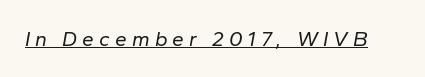
{"italic": "yes", "lean": "right", "slant_degrees": 10, "bold": "no", "underline": "yes", "letter_spacing": "wide", "letter_spacing_em": 0.24, "glyph_px": 21}
